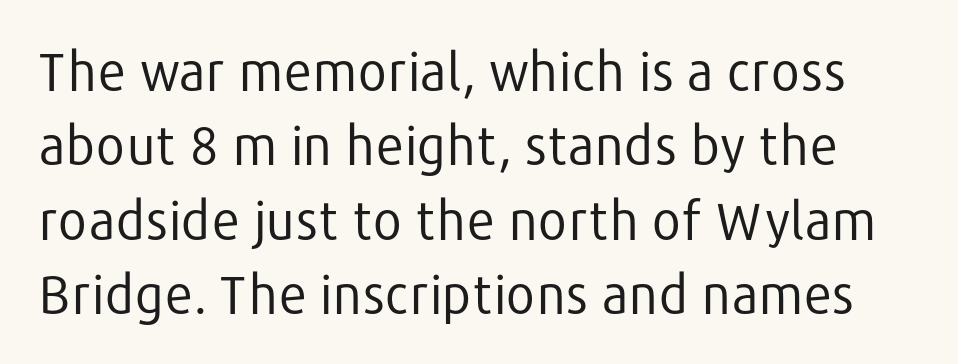
Looks like regular typesetting: each glyph gets only the width it needs. Are there feet on the stems? There aren't — it's a sans. The font's upright variant was chosen for this text. Bold? No — there's no thickening of the strokes.
